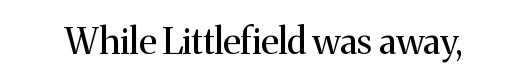
Q: Is the text bold? A: No.
Q: Is the text italic (slanted)? A: No, it is upright.
Q: Is the typeface a serif or a sans-serif typeface? A: Serif.
Q: Is the text underlined? A: No.
Q: Is the spacing between letters normal or unusually wide? A: Normal.
Q: Width (condensed, normal, or wide)? A: Normal.
Q: Stroke contrast? A: Medium.
Q: x-height? A: Medium.
Q: Monospaced? A: No.
